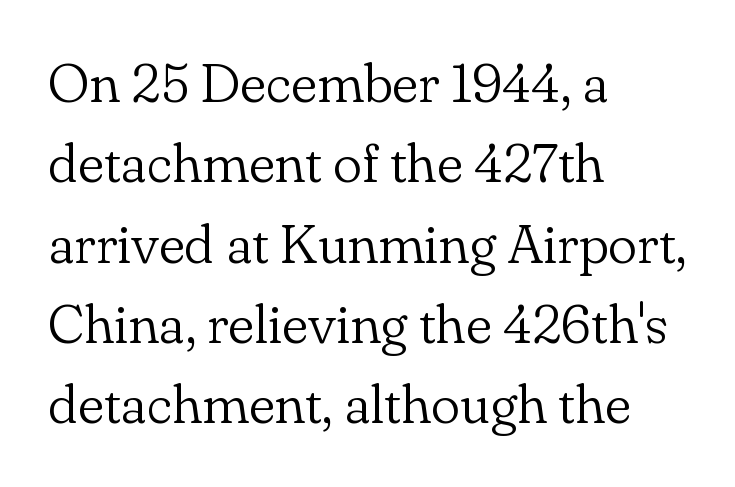
The setting favours the left margin, as ordinary paragraphs usually do. Characters remain perfectly vertical along every line. Letters rest on an invisible, unmarked baseline. Observe the serifs anchoring each vertical stroke in this sample. Proportional: the letters do not fall into vertical columns.
